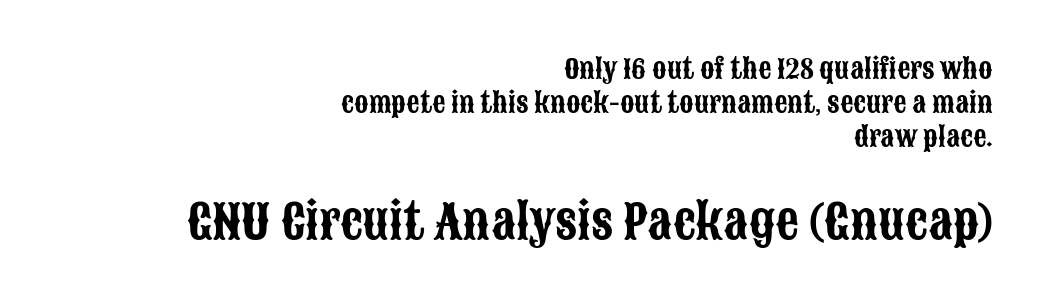
{"serif": "no", "italic": "no", "width": "condensed", "stroke_contrast": "low", "x_height": "large", "monospaced": "no", "underline": "no", "align": "right", "line_spacing": "normal", "line_spacing_ratio": 1.31, "letter_spacing": "normal", "letter_spacing_em": 0.0, "larger_block": "second", "size_ratio": 1.77, "glyph_px": 46}
